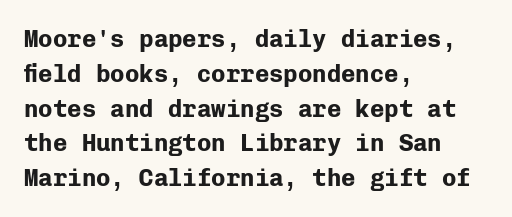
Nope, not italic — everything's standing straight. The passage shown has conventional tracking throughout. Bold? Absolutely — the strokes are thick and heavy. If you drew a ruler down the left edge, every line would touch it. The gap between lines stays unmarked. Horizontal bands of white between lines are of average thickness.
